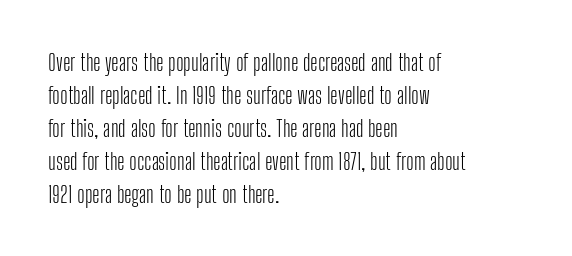
Honestly, the row spacing looks completely unremarkable. Caption: face not bold, strokes unweighted. Posture: vertical. This rendering features lettering with no underline. The setting favours the left margin, as ordinary paragraphs usually do.
